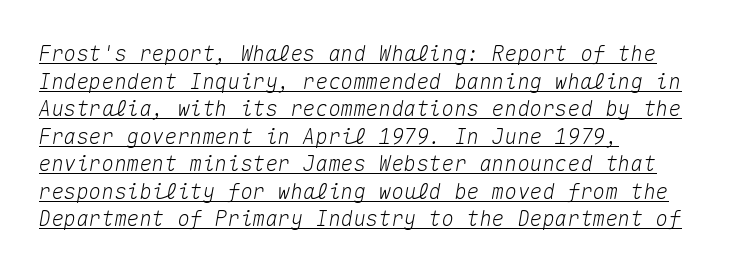
Q: Is the text italic (slanted)? A: Yes, it leans right by about 10 degrees.
Q: Is the text underlined? A: Yes.
Q: How is the paragraph aligned? A: Left-aligned.
Q: Is the spacing between letters normal or unusually wide? A: Normal.
Q: Is the spacing between lines tight, normal or loose? A: Normal.
